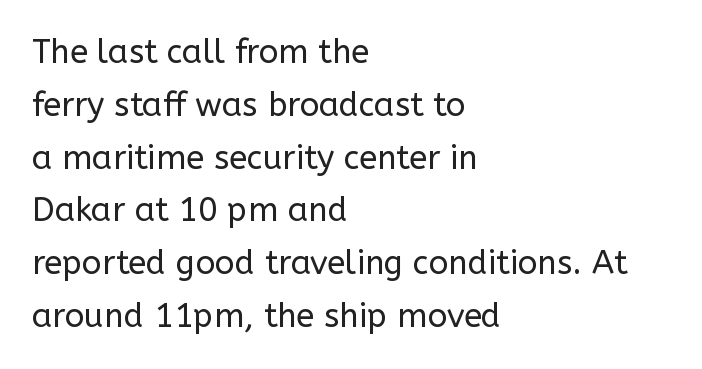
Q: Is the text bold? A: No.
Q: Is the text italic (slanted)? A: No, it is upright.
Q: Is the typeface a serif or a sans-serif typeface? A: Sans-serif.
Q: Is the text underlined? A: No.
Q: How is the paragraph aligned? A: Left-aligned.
Q: Is the spacing between letters normal or unusually wide? A: Normal.
Q: Is the spacing between lines tight, normal or loose? A: Normal.
Q: Width (condensed, normal, or wide)? A: Normal.
Q: Stroke contrast? A: Low.
Q: x-height? A: Medium.
Q: Monospaced? A: No.
